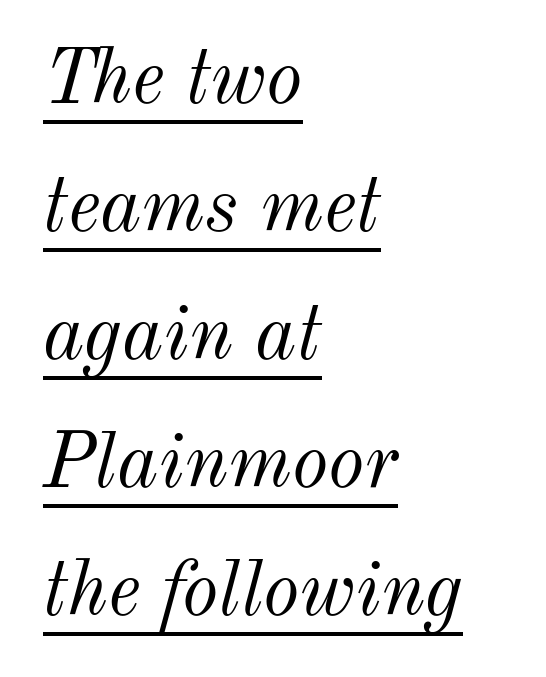
Q: Is the text bold? A: No.
Q: Is the text italic (slanted)? A: Yes, it leans right by about 12 degrees.
Q: Is the text underlined? A: Yes.
Q: How is the paragraph aligned? A: Left-aligned.
Q: Is the spacing between letters normal or unusually wide? A: Normal.
Q: Is the spacing between lines tight, normal or loose? A: Normal.
Q: Width (condensed, normal, or wide)? A: Normal.
Q: Stroke contrast? A: Medium.
Q: x-height? A: Small.
Q: Monospaced? A: No.
